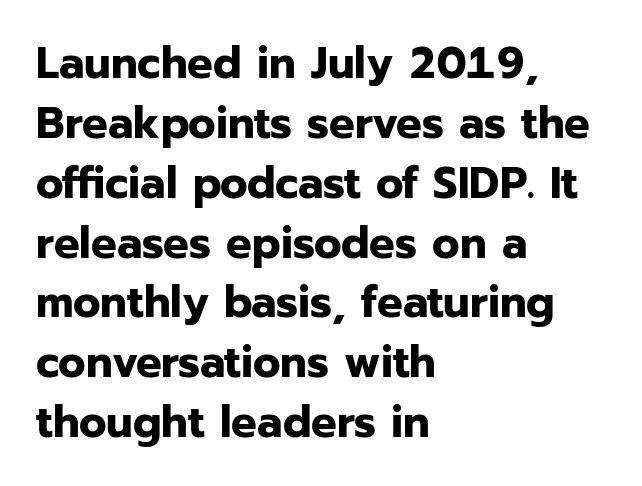
The image shows 45 px bold sans-serif type, upright; set left-aligned, normal line spacing (1.33x), normal letter spacing, not underlined; low stroke contrast and a medium x-height.
